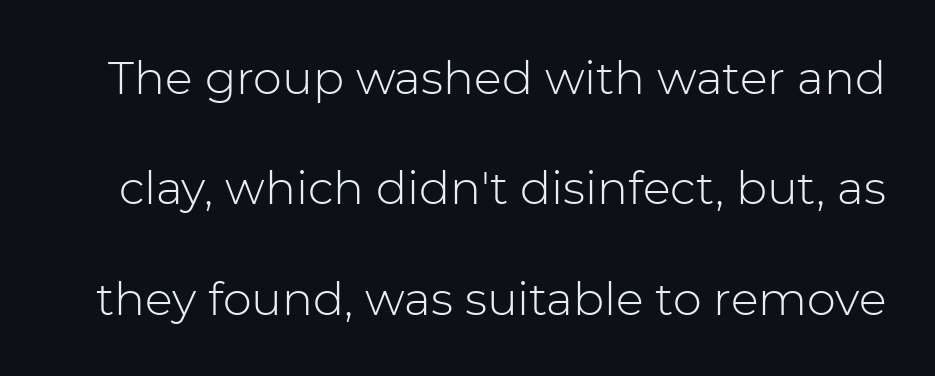
The image shows 46 px light sans-serif type, upright; set loose line spacing (2.4x), normal letter spacing, not underlined; low stroke contrast and a medium x-height.
